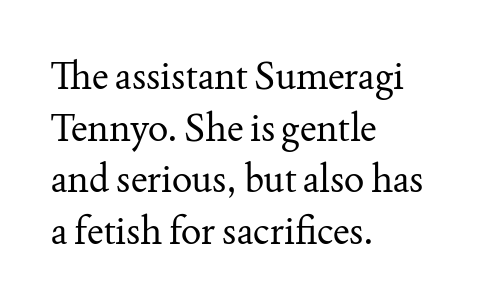
Q: Is the text bold? A: No.
Q: Is the text italic (slanted)? A: No, it is upright.
Q: Is the typeface a serif or a sans-serif typeface? A: Serif.
Q: Is the text underlined? A: No.
Q: How is the paragraph aligned? A: Left-aligned.
Q: Is the spacing between letters normal or unusually wide? A: Normal.
Q: Is the spacing between lines tight, normal or loose? A: Normal.
Q: Width (condensed, normal, or wide)? A: Normal.
Q: Stroke contrast? A: Medium.
Q: x-height? A: Small.
Q: Monospaced? A: No.
